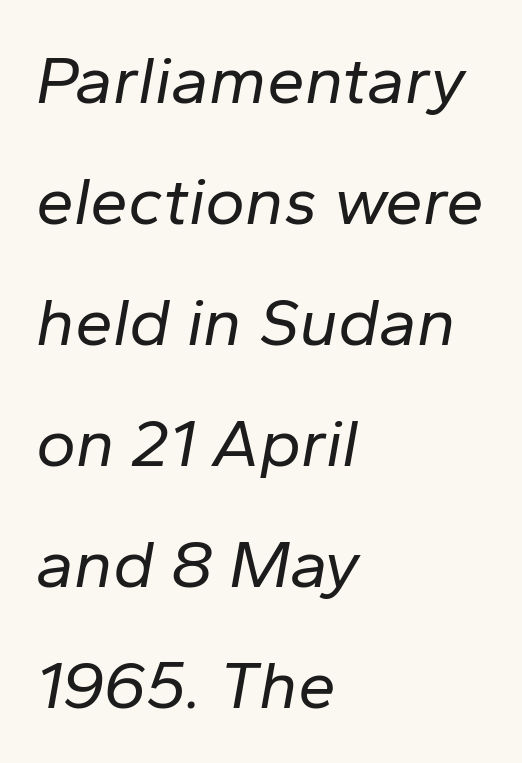
Quick note: italic. This sample has the flowing, uneven cadence of proportional lettering. The setting favours the left margin, as ordinary paragraphs usually do. Default kerning and tracking; the words read as compact shapes. The strokes are not fattened; the text isn't bold.
